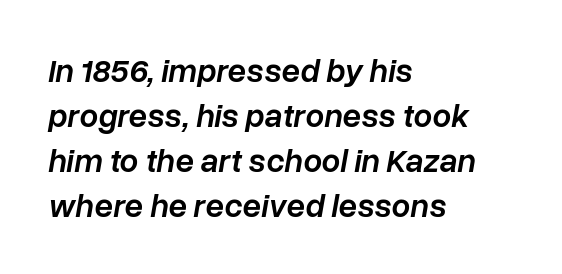
The image shows 33 px semibold type, italic (leaning right); set left-aligned, normal line spacing (1.36x), normal letter spacing, not underlined; low stroke contrast and a medium x-height.
